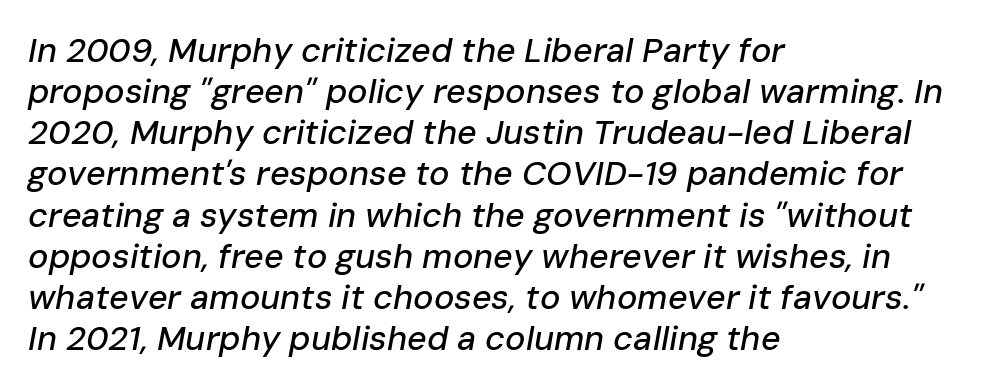
The image shows 34 px text type, italic (leaning right); set left-aligned, line spacing 1.21x, normal letter spacing, not underlined; low stroke contrast and a medium x-height.
